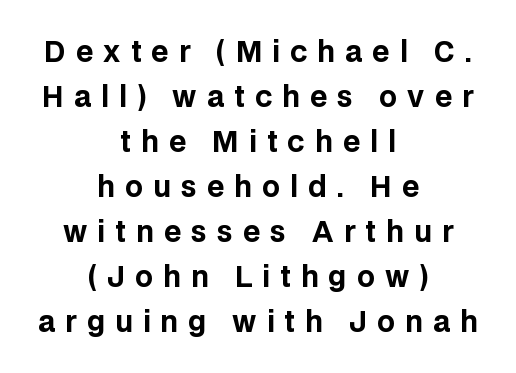
The image shows 28 px bold sans-serif type, upright; set centered, normal line spacing (1.61x), unusually wide letter spacing (+0.36 em), not underlined; low stroke contrast and a large x-height.
